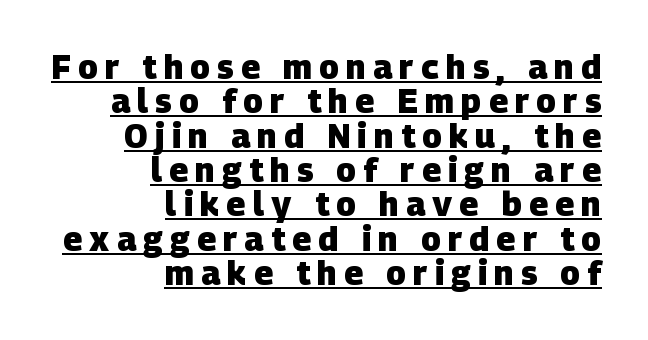
{"serif": "no", "bold": "yes", "weight": "heavy", "width": "normal", "stroke_contrast": "low", "x_height": "large", "monospaced": "no", "underline": "yes", "align": "right", "line_spacing": "tight", "line_spacing_ratio": 1.04, "letter_spacing": "wide", "letter_spacing_em": 0.22, "glyph_px": 33}
